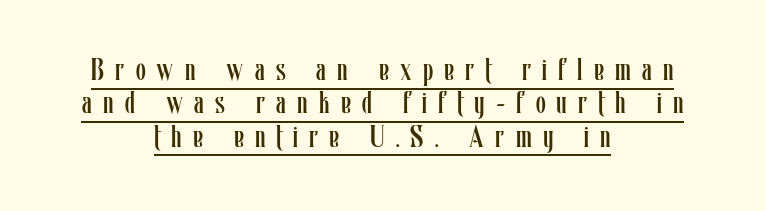
This sample carries an underscore along the baseline area. This reads as an unemphasized weight, regular at the heaviest. Think of a printed novel: that variable character pitch is what you see here. The designer dialed line spacing down below the default.
